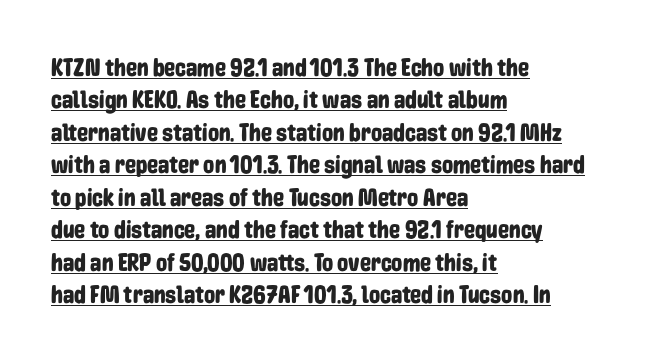
Q: Is the text italic (slanted)? A: No, it is upright.
Q: Is the text underlined? A: Yes.
Q: How is the paragraph aligned? A: Left-aligned.
Q: Is the spacing between letters normal or unusually wide? A: Normal.
Q: Is the spacing between lines tight, normal or loose? A: Normal.
